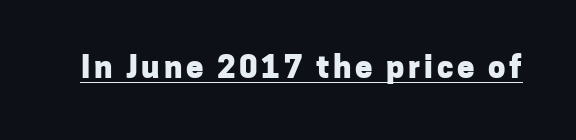
{"serif": "no", "italic": "no", "bold": "yes", "weight": "heavy", "width": "normal", "stroke_contrast": "low", "x_height": "medium", "monospaced": "no", "underline": "yes", "glyph_px": 31}
